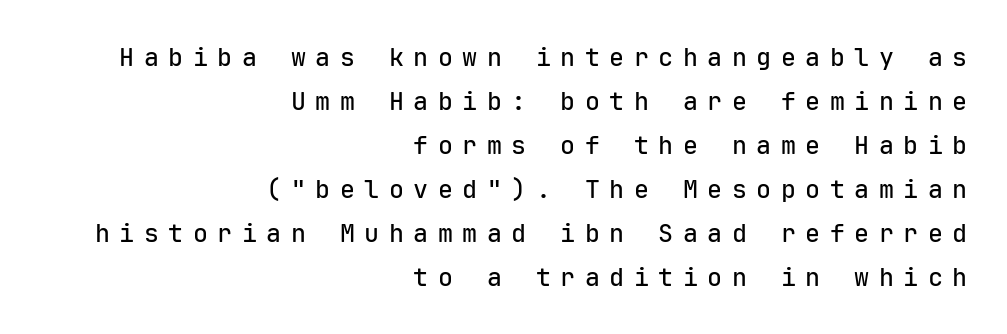
Has an underline been added? It has not. Posture: vertical. Substantial extra tracking has been applied to these lines. Right-aligned paragraph, ragged on the left.
